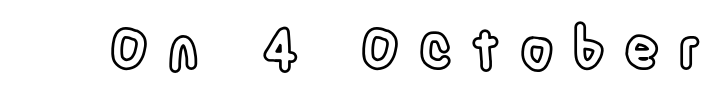
The image shows 54 px condensed type, upright; set unusually wide letter spacing (+0.36 em), not underlined; a large x-height.
